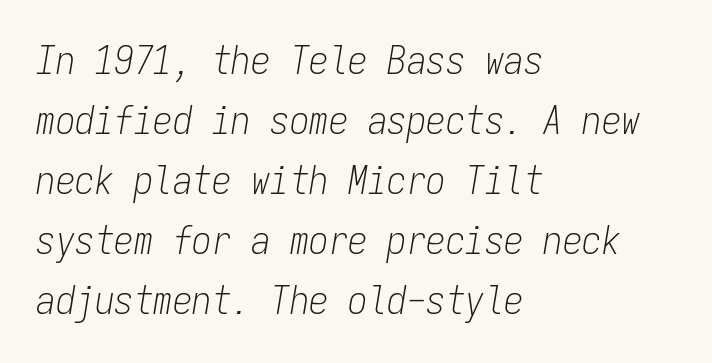
Q: Is the text bold? A: No.
Q: Is the text italic (slanted)? A: Yes, it leans right by about 9 degrees.
Q: Is the text underlined? A: No.
Q: How is the paragraph aligned? A: Left-aligned.
Q: Is the spacing between letters normal or unusually wide? A: Normal.
Q: Is the spacing between lines tight, normal or loose? A: Normal.
Q: Width (condensed, normal, or wide)? A: Condensed.
Q: Stroke contrast? A: Low.
Q: x-height? A: Medium.
Q: Monospaced? A: Yes.
